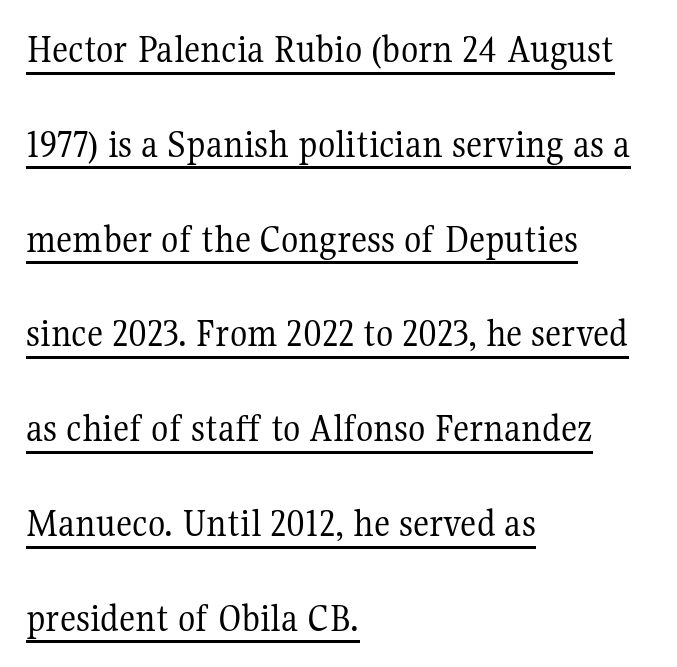
The image shows 40 px regular-weight serif type, upright; set left-aligned, loose line spacing (2.37x), normal letter spacing, underlined; medium stroke contrast and a medium x-height.
